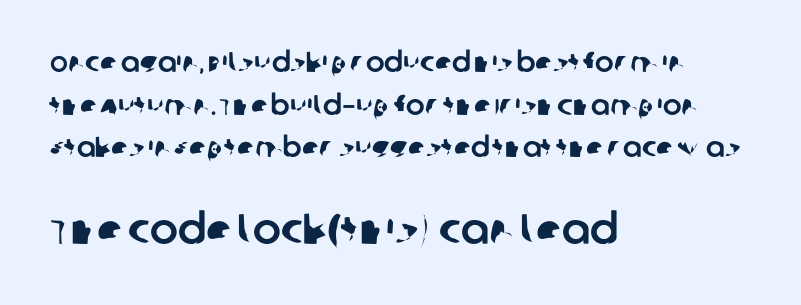
Leftover space on each line is placed entirely after the last word. The composition opens small and finishes big. Honestly, there is no underline to notice here at all. The letters carry no serifs — their stems end cleanly without finishing strokes.
